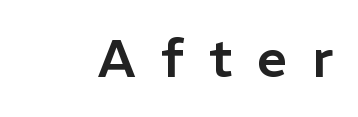
{"serif": "no", "italic": "no", "width": "normal", "stroke_contrast": "low", "x_height": "medium", "monospaced": "no", "underline": "no", "letter_spacing": "wide", "letter_spacing_em": 0.47, "glyph_px": 53}
